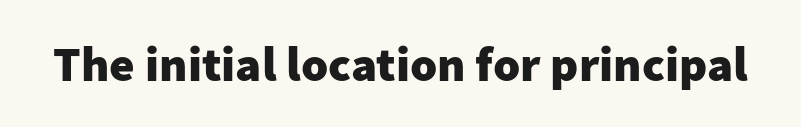
Q: Is the text bold? A: Yes.
Q: Is the text italic (slanted)? A: No, it is upright.
Q: Is the typeface a serif or a sans-serif typeface? A: Sans-serif.
Q: Is the text underlined? A: No.
Q: Is the spacing between letters normal or unusually wide? A: Normal.
Q: Width (condensed, normal, or wide)? A: Normal.
Q: Stroke contrast? A: Low.
Q: x-height? A: Medium.
Q: Monospaced? A: No.
